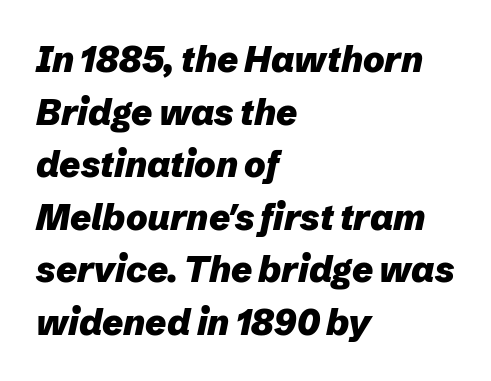
The image shows 36 px heavy type, italic (leaning right); set left-aligned, normal line spacing (1.46x), normal letter spacing, not underlined; low stroke contrast and a medium x-height.
